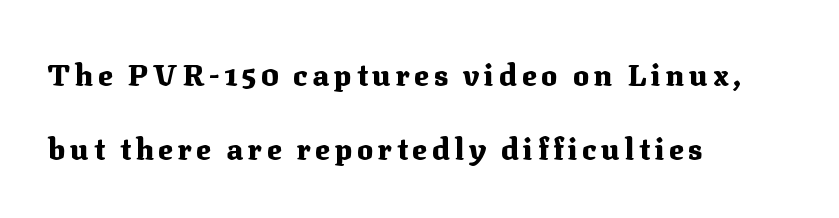
{"serif": "yes", "italic": "no", "bold": "yes", "weight": "heavy", "width": "normal", "stroke_contrast": "medium", "x_height": "medium", "monospaced": "no", "underline": "no", "align": "left", "line_spacing": "loose", "line_spacing_ratio": 2.47, "glyph_px": 30}
